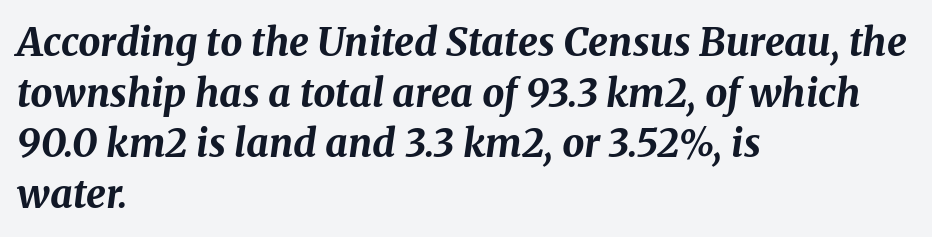
Q: Is the text bold? A: Yes.
Q: Is the text italic (slanted)? A: Yes, it leans right by about 8 degrees.
Q: Is the text underlined? A: No.
Q: How is the paragraph aligned? A: Left-aligned.
Q: Is the spacing between letters normal or unusually wide? A: Normal.
Q: Is the spacing between lines tight, normal or loose? A: Normal.
Q: Width (condensed, normal, or wide)? A: Normal.
Q: Stroke contrast? A: Medium.
Q: x-height? A: Medium.
Q: Monospaced? A: No.
